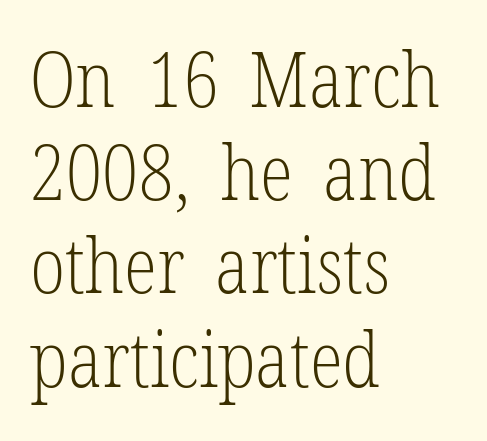
Q: Is the text bold? A: No.
Q: Is the text italic (slanted)? A: No, it is upright.
Q: Is the typeface a serif or a sans-serif typeface? A: Serif.
Q: Is the text underlined? A: No.
Q: How is the paragraph aligned? A: Left-aligned.
Q: Is the spacing between letters normal or unusually wide? A: Normal.
Q: Width (condensed, normal, or wide)? A: Condensed.
Q: Stroke contrast? A: Low.
Q: x-height? A: Medium.
Q: Monospaced? A: No.
